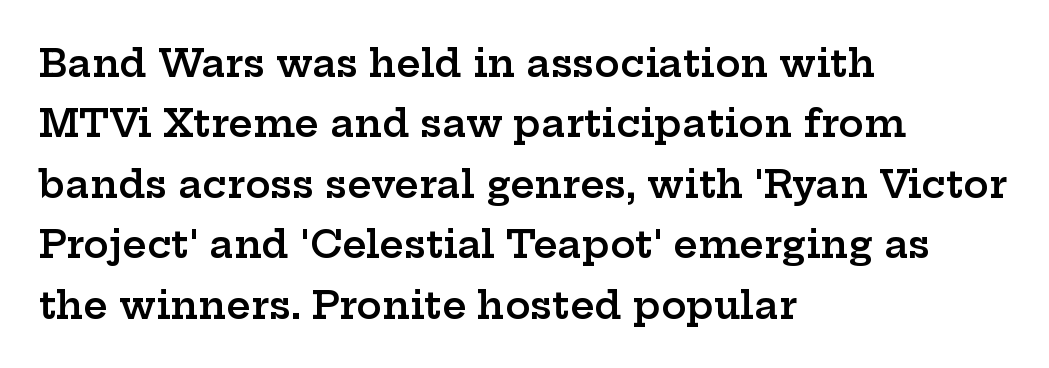
Q: Is the text bold? A: Semi-bold.
Q: Is the text italic (slanted)? A: No, it is upright.
Q: Is the typeface a serif or a sans-serif typeface? A: Serif.
Q: Is the text underlined? A: No.
Q: How is the paragraph aligned? A: Left-aligned.
Q: Is the spacing between letters normal or unusually wide? A: Normal.
Q: Is the spacing between lines tight, normal or loose? A: Normal.
Q: Width (condensed, normal, or wide)? A: Wide.
Q: Stroke contrast? A: Low.
Q: x-height? A: Medium.
Q: Monospaced? A: No.
